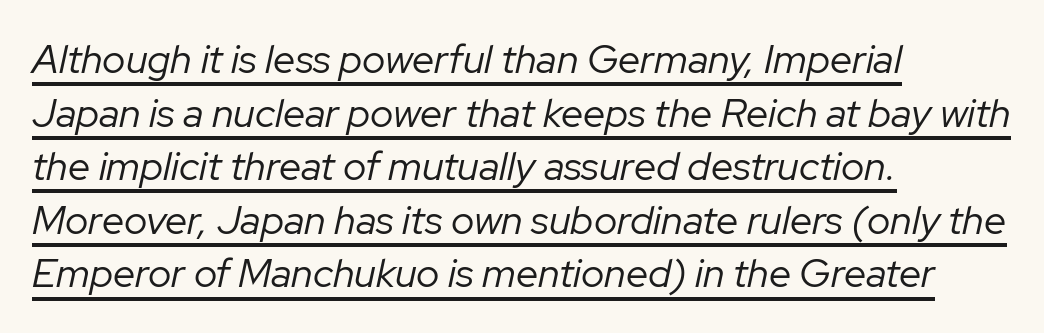
The image shows 40 px regular-weight type, italic (leaning right); set left-aligned, normal line spacing (1.34x), normal letter spacing, underlined; low stroke contrast and a medium x-height.
